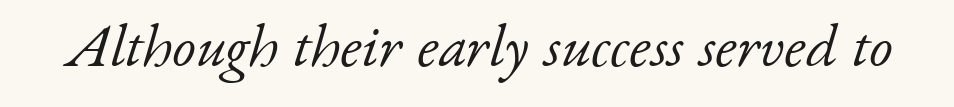
The image shows 60 px light serif type, italic (leaning right); set normal letter spacing, not underlined; low stroke contrast and a small x-height.
